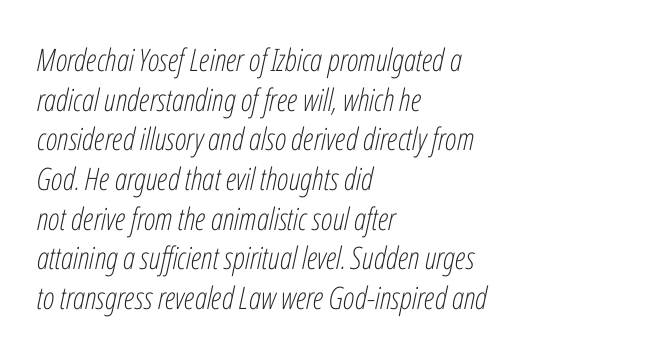
{"italic": "yes", "lean": "right", "slant_degrees": 12, "bold": "no", "weight": "light", "width": "condensed", "stroke_contrast": "low", "x_height": "medium", "monospaced": "no", "underline": "no", "align": "left", "line_spacing": "normal", "line_spacing_ratio": 1.28, "letter_spacing": "normal", "letter_spacing_em": 0.0, "glyph_px": 31}
